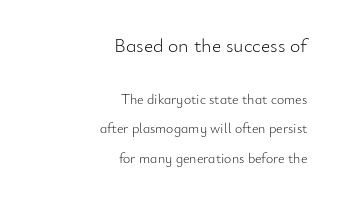
Q: Is the text bold? A: No.
Q: Is the text italic (slanted)? A: No, it is upright.
Q: Is the text underlined? A: No.
Q: How is the paragraph aligned? A: Right-aligned.
Q: Is the spacing between letters normal or unusually wide? A: Normal.
Q: Is the spacing between lines tight, normal or loose? A: Loose.
Q: Which block of text is set in a larger size, the first (top) or the second (bottom)? A: The first (top) one.
